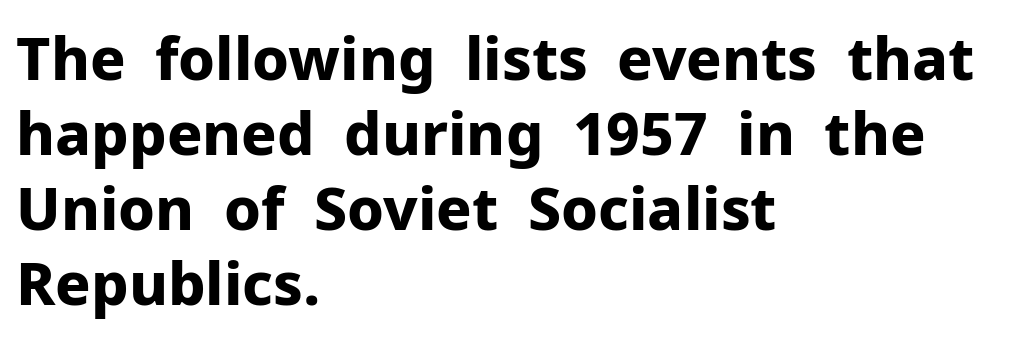
The leading is moderate, giving the passage an even texture. Line starts are locked; line ends wander. The letters advance in unequal steps, a hallmark of proportional type. These lines keep a tight, regular rhythm from letter to letter. No italicization has been applied; the sample stays upright. Lines of text with bare space underneath.
